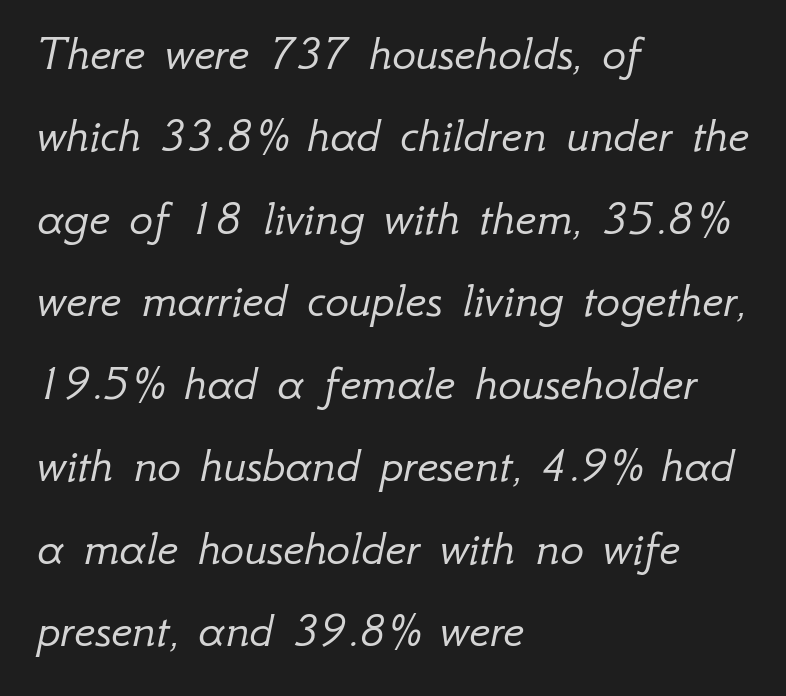
The image shows 50 px light type, italic (leaning right); set left-aligned, normal line spacing (1.65x), normal letter spacing, not underlined; low stroke contrast and a small x-height.
